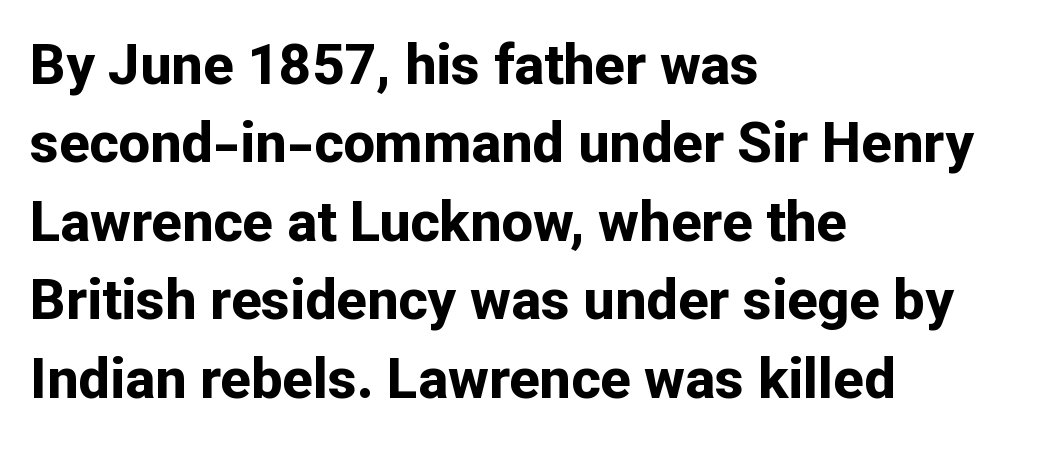
Q: Is the text bold? A: Yes.
Q: Is the text italic (slanted)? A: No, it is upright.
Q: Is the typeface a serif or a sans-serif typeface? A: Sans-serif.
Q: Is the text underlined? A: No.
Q: How is the paragraph aligned? A: Left-aligned.
Q: Is the spacing between letters normal or unusually wide? A: Normal.
Q: Is the spacing between lines tight, normal or loose? A: Normal.
Q: Width (condensed, normal, or wide)? A: Normal.
Q: Stroke contrast? A: Low.
Q: x-height? A: Medium.
Q: Monospaced? A: No.
